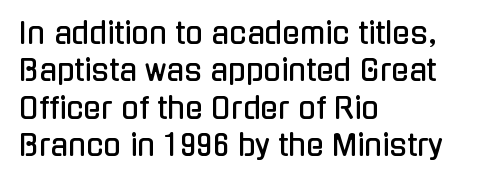
The image shows 29 px condensed sans-serif type, upright; set left-aligned, normal line spacing (1.29x), normal letter spacing, not underlined; low stroke contrast and a medium x-height.
